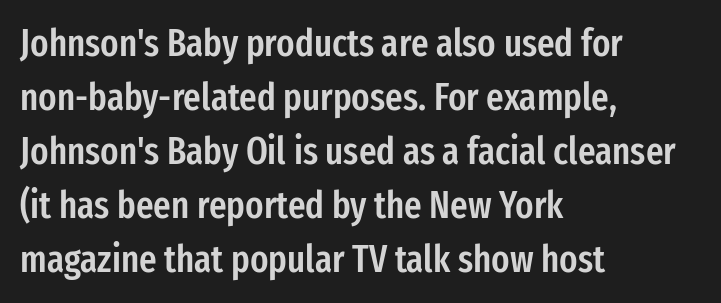
{"serif": "no", "italic": "no", "bold": "semi", "weight": "semibold", "width": "condensed", "stroke_contrast": "low", "x_height": "medium", "monospaced": "no", "underline": "no", "align": "left", "line_spacing": "normal", "line_spacing_ratio": 1.42, "letter_spacing": "normal", "letter_spacing_em": 0.0, "glyph_px": 38}
